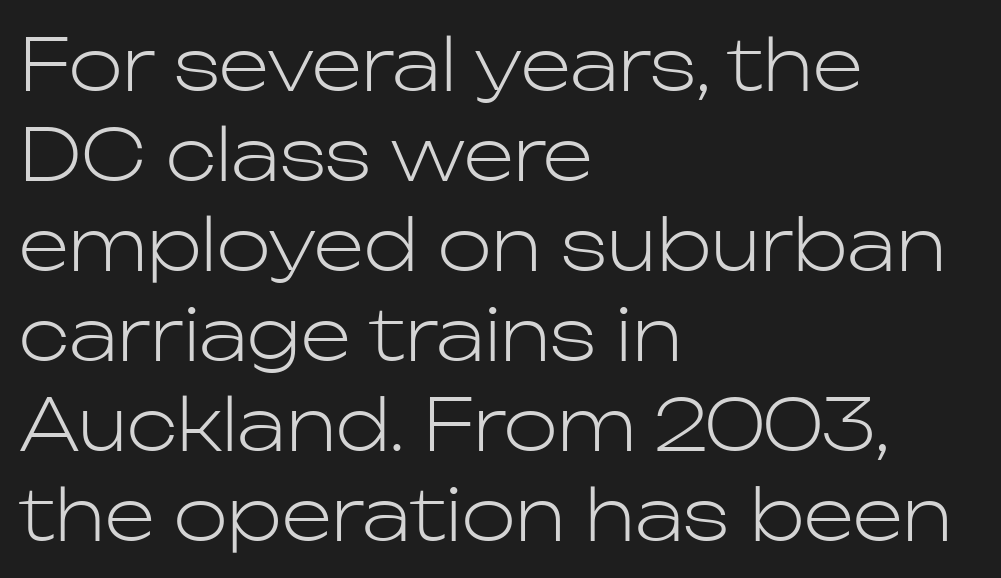
Weight: not bold — regular or lighter. The rendering uses natural spacing where letterforms have individual widths. This is the regular roman posture of the typeface. In terms of leading, this rendering sits right in the middle.
